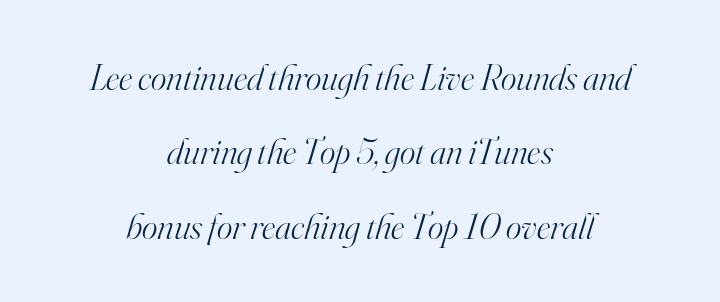
The image shows 37 px light serif type, italic (leaning right); set centered, loose line spacing (2.01x), normal letter spacing, not underlined; high stroke contrast and a small x-height.
